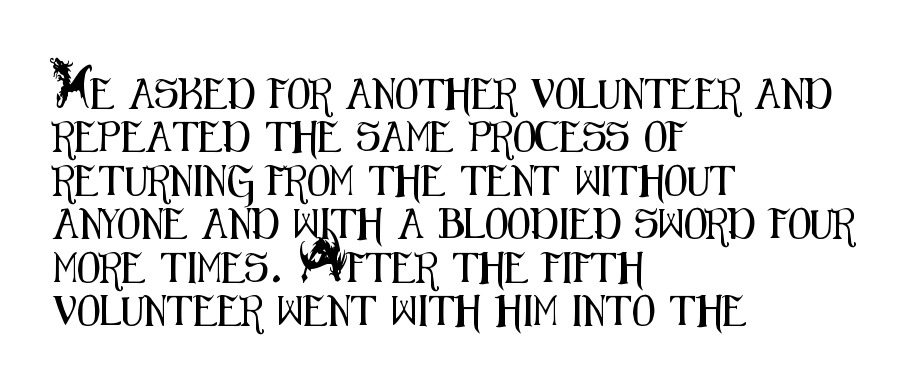
The image shows 30 px condensed sans-serif type, upright; set left-aligned, normal line spacing (1.45x), normal letter spacing, not underlined; medium stroke contrast and a small x-height.
